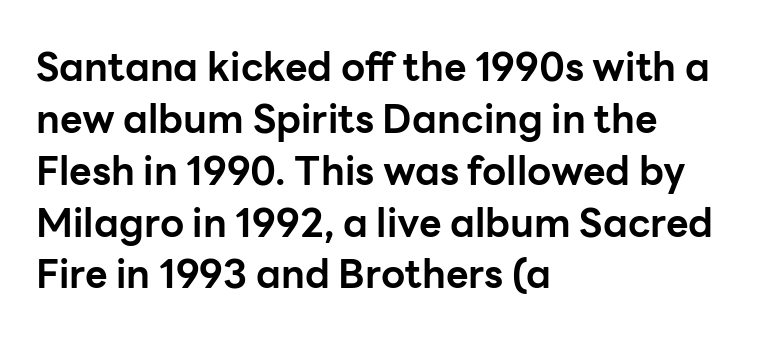
Think of a printed novel: that variable character pitch is what you see here. Nope, not italic — everything's standing straight. The line texture is even and compact thanks to regular tracking. Leading matches the norm, producing a regular column.
